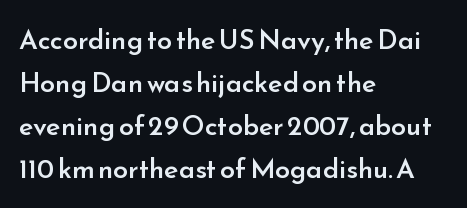
{"italic": "no", "bold": "semi", "underline": "no", "align": "left", "line_spacing": "normal", "line_spacing_ratio": 1.59, "letter_spacing": "normal", "letter_spacing_em": 0.0, "glyph_px": 27}
